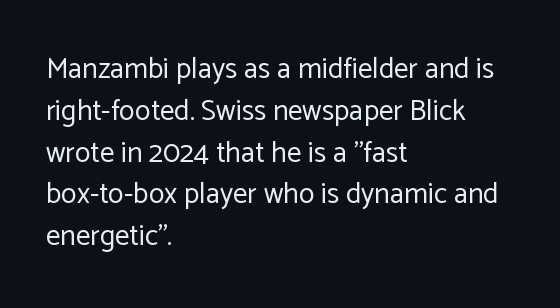
Q: Is the text bold? A: No.
Q: Is the text italic (slanted)? A: No, it is upright.
Q: Is the typeface a serif or a sans-serif typeface? A: Sans-serif.
Q: Is the text underlined? A: No.
Q: How is the paragraph aligned? A: Left-aligned.
Q: Is the spacing between letters normal or unusually wide? A: Normal.
Q: Is the spacing between lines tight, normal or loose? A: Normal.
Q: Width (condensed, normal, or wide)? A: Normal.
Q: Stroke contrast? A: Low.
Q: x-height? A: Medium.
Q: Monospaced? A: No.
